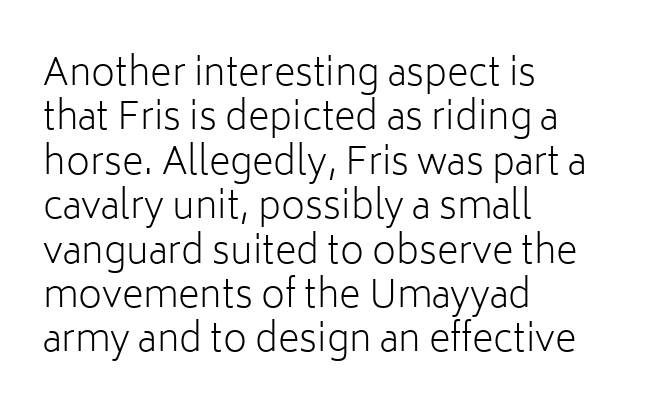
Q: Is the text bold? A: No.
Q: Is the text italic (slanted)? A: No, it is upright.
Q: Is the typeface a serif or a sans-serif typeface? A: Sans-serif.
Q: Is the text underlined? A: No.
Q: How is the paragraph aligned? A: Left-aligned.
Q: Is the spacing between letters normal or unusually wide? A: Normal.
Q: Width (condensed, normal, or wide)? A: Normal.
Q: Stroke contrast? A: Low.
Q: x-height? A: Medium.
Q: Monospaced? A: No.
